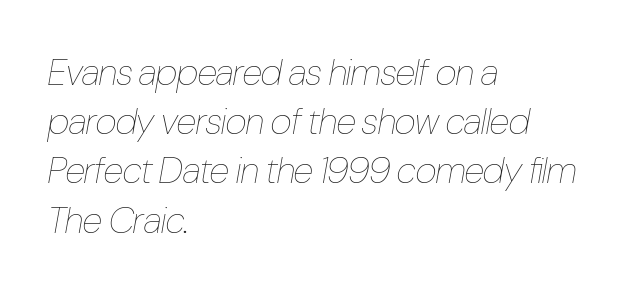
Q: Is the text bold? A: No.
Q: Is the text italic (slanted)? A: Yes, it leans right by about 10 degrees.
Q: Is the text underlined? A: No.
Q: How is the paragraph aligned? A: Left-aligned.
Q: Is the spacing between letters normal or unusually wide? A: Normal.
Q: Is the spacing between lines tight, normal or loose? A: Normal.
Q: Width (condensed, normal, or wide)? A: Condensed.
Q: Stroke contrast? A: Low.
Q: x-height? A: Medium.
Q: Monospaced? A: No.
